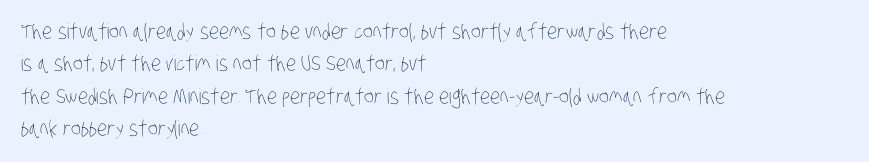
Check under the words: just untouched page. In terms of letterspacing, this is plain default setting. On a weight scale, this lands at 450 or below. The lines in this sample share a left origin and differ only in where they stop.
